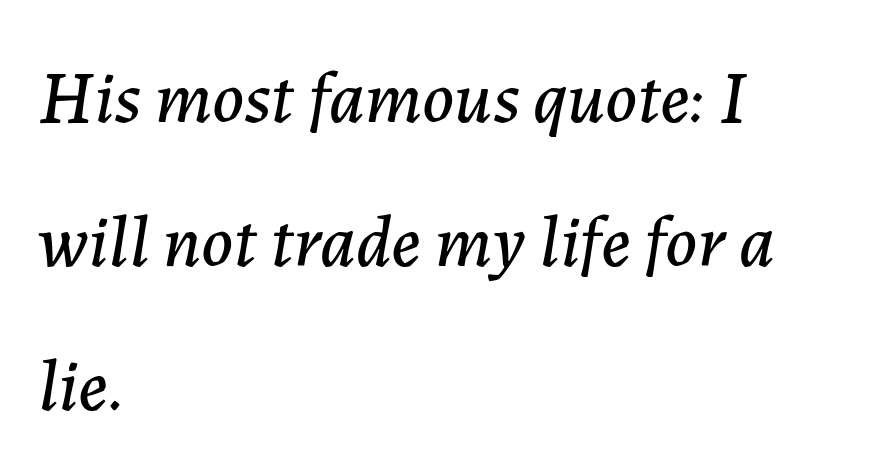
It's the slanting kind of type. Vertically, the passage feels expansive, rows floating well apart. The face used here is proportionally spaced, like ordinary book or web type. Any mark beneath the type? The region is blank.
